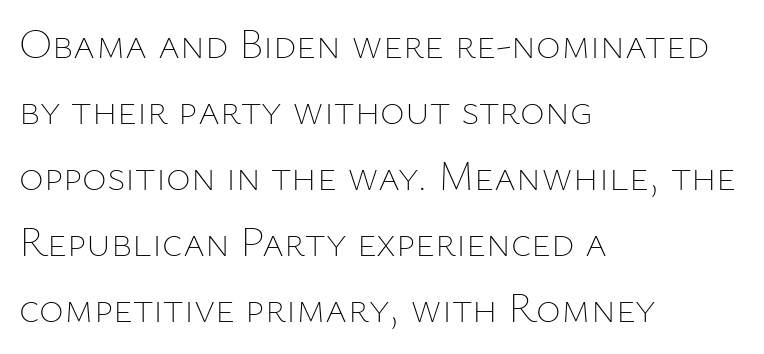
The image shows 42 px thin type, upright; set left-aligned, normal line spacing (1.57x), normal letter spacing, not underlined; low stroke contrast and a medium x-height.
